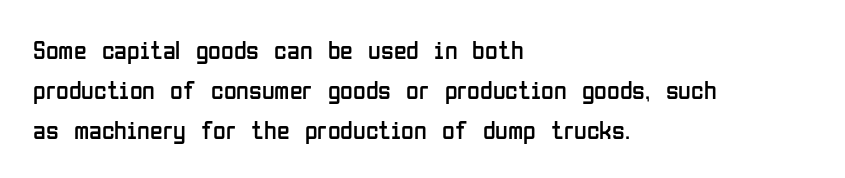
Nobody touched the tracking dial on this one. Line starts are locked; line ends wander. The block of text has a typical density, with ordinary space between rows. The glyphs are unaccompanied by any horizontal stroke below them. Notice how the stems are strictly vertical — no italics here. These glyphs show unthickened strokes, regular width or finer.
